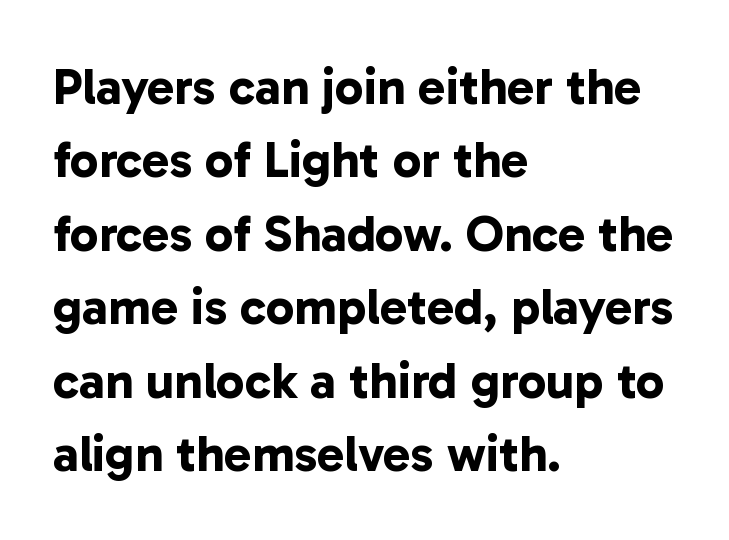
Letter spacing: default. Regular leading. What weight is shown? A full bold with thick strokes. The glyphs in this specimen are sans serif.
